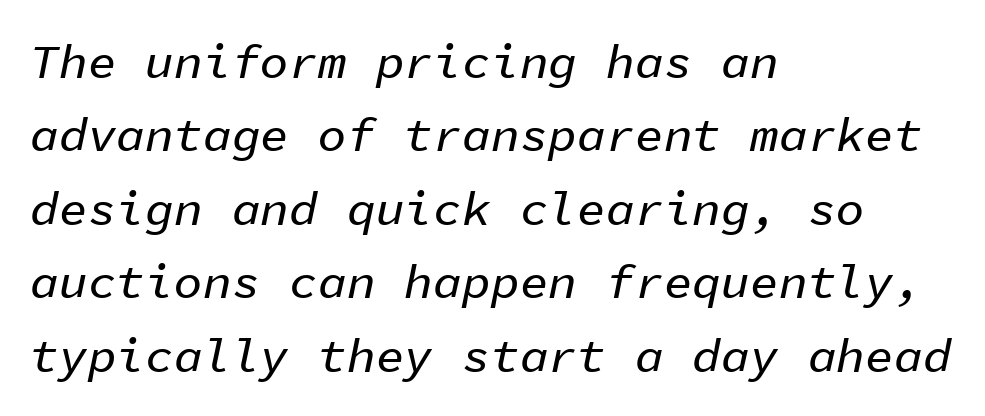
The image shows 48 px text type, italic (leaning right), monospaced; set left-aligned, normal line spacing (1.53x), normal letter spacing, not underlined; low stroke contrast and a medium x-height.
